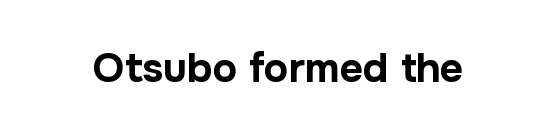
{"serif": "no", "italic": "no", "bold": "yes", "weight": "bold", "width": "normal", "stroke_contrast": "low", "x_height": "medium", "monospaced": "no", "underline": "no", "letter_spacing": "normal", "letter_spacing_em": 0.0, "glyph_px": 41}
